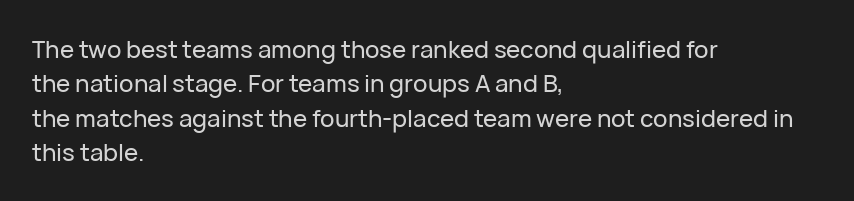
The image shows 24 px text type, upright; set left-aligned, normal line spacing (1.43x), normal letter spacing, not underlined.
